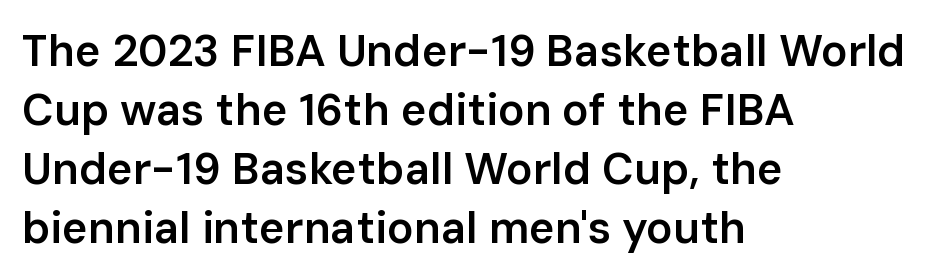
Typographic density is moderately raised because the face is semibold. You could call the tracking neutral — neither tight nor loose. A roman cut, with each character standing at attention. This sample has the flowing, uneven cadence of proportional lettering.
